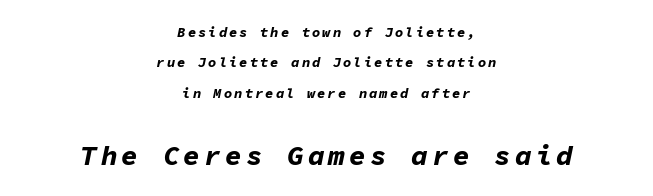
Q: Is the text bold? A: Yes.
Q: Is the text italic (slanted)? A: Yes, it leans right by about 11 degrees.
Q: Is the text underlined? A: No.
Q: How is the paragraph aligned? A: Centered.
Q: Is the spacing between lines tight, normal or loose? A: Loose.
Q: Which block of text is set in a larger size, the first (top) or the second (bottom)? A: The second (bottom) one.
Q: Width (condensed, normal, or wide)? A: Normal.
Q: Stroke contrast? A: Low.
Q: x-height? A: Medium.
Q: Monospaced? A: Yes.
